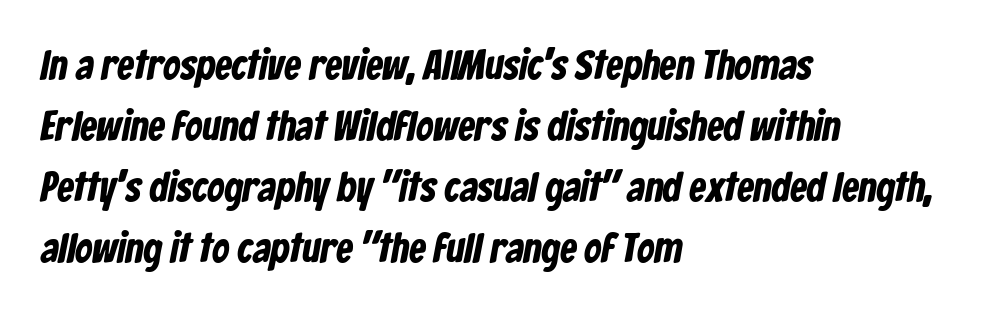
{"serif": "no", "width": "condensed", "stroke_contrast": "low", "x_height": "medium", "monospaced": "no", "underline": "no", "align": "left", "line_spacing": "normal", "line_spacing_ratio": 1.45, "letter_spacing": "normal", "letter_spacing_em": 0.0, "glyph_px": 42}
